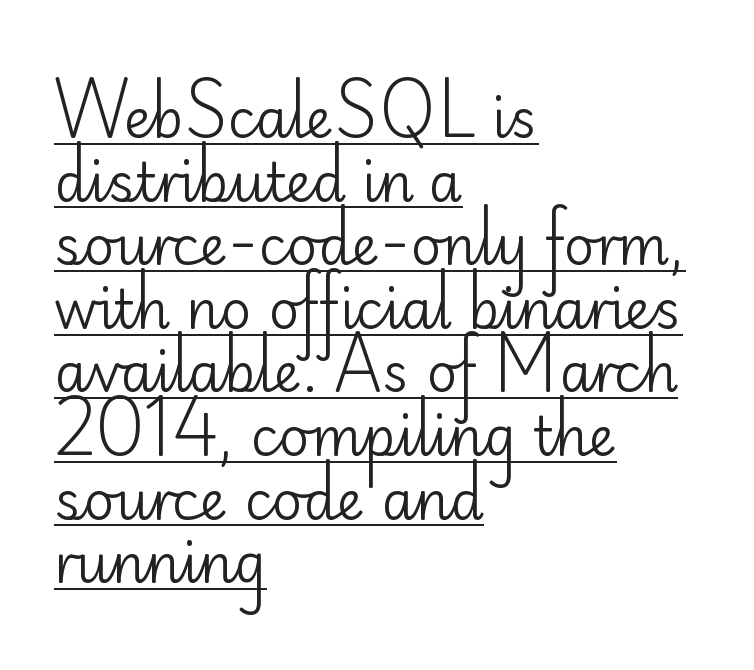
The image shows 53 px regular-weight sans-serif type, upright; set left-aligned, line spacing 1.2x, normal letter spacing, underlined; low stroke contrast and a small x-height.
